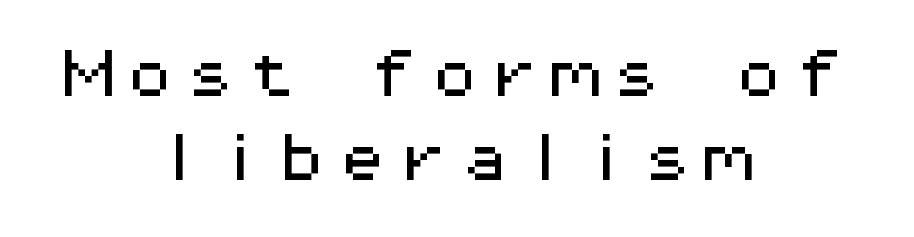
{"serif": "no", "italic": "no", "width": "wide", "stroke_contrast": "medium", "x_height": "medium", "monospaced": "yes", "underline": "no", "align": "center", "line_spacing": "normal", "line_spacing_ratio": 1.59, "glyph_px": 53}
